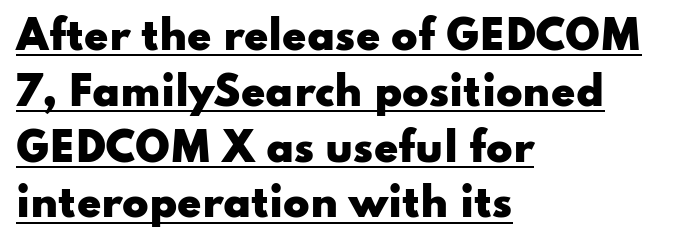
Nothing sits at the stroke ends, so this counts as sans-serif. Posture: upright roman. Spacing verdict: proportional, widths tailored to each character. Emphasis by weight is at full strength: bold. Tracking here is standard; glyphs follow each other at the usual distance.
